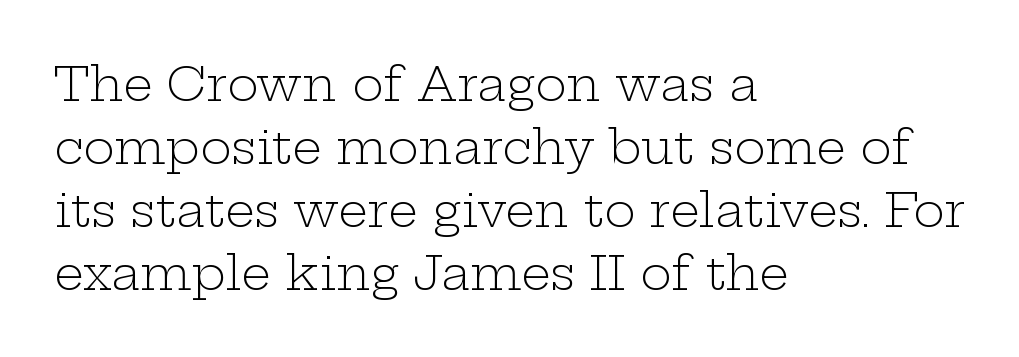
Q: Is the text bold? A: No.
Q: Is the text italic (slanted)? A: No, it is upright.
Q: Is the typeface a serif or a sans-serif typeface? A: Serif.
Q: Is the text underlined? A: No.
Q: How is the paragraph aligned? A: Left-aligned.
Q: Is the spacing between letters normal or unusually wide? A: Normal.
Q: Is the spacing between lines tight, normal or loose? A: Normal.
Q: Width (condensed, normal, or wide)? A: Wide.
Q: Stroke contrast? A: Low.
Q: x-height? A: Medium.
Q: Monospaced? A: No.
